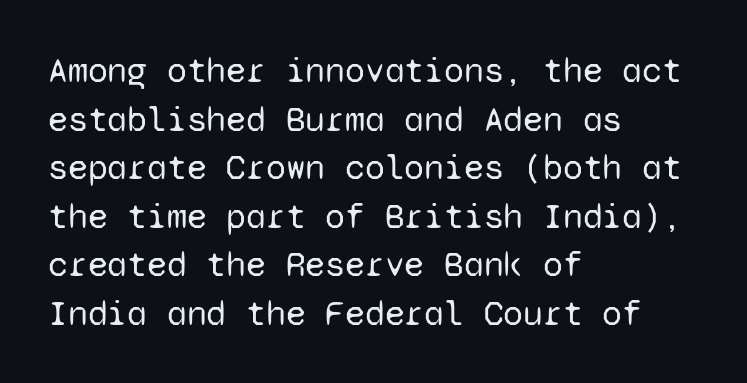
{"serif": "no", "italic": "no", "bold": "no", "weight": "regular", "width": "normal", "stroke_contrast": "low", "x_height": "medium", "monospaced": "yes", "underline": "no", "align": "left", "line_spacing": "normal", "line_spacing_ratio": 1.35, "letter_spacing": "normal", "letter_spacing_em": 0.0, "glyph_px": 36}
